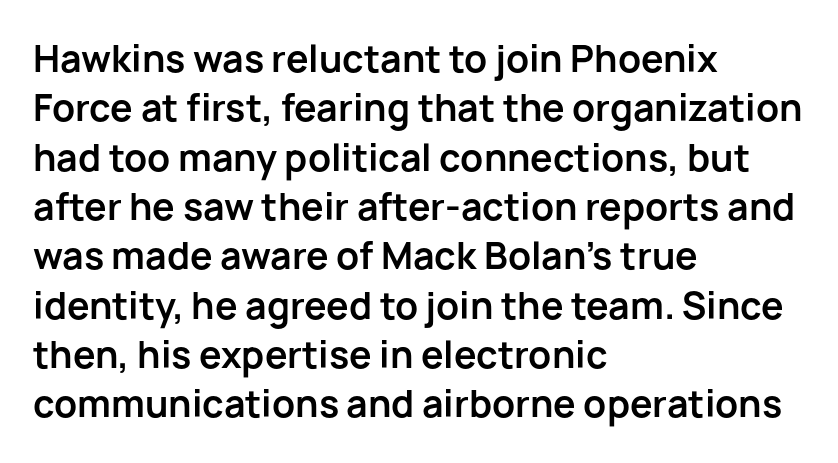
The image shows 36 px bold sans-serif type, upright; set left-aligned, normal line spacing (1.37x), normal letter spacing, not underlined; low stroke contrast and a medium x-height.
